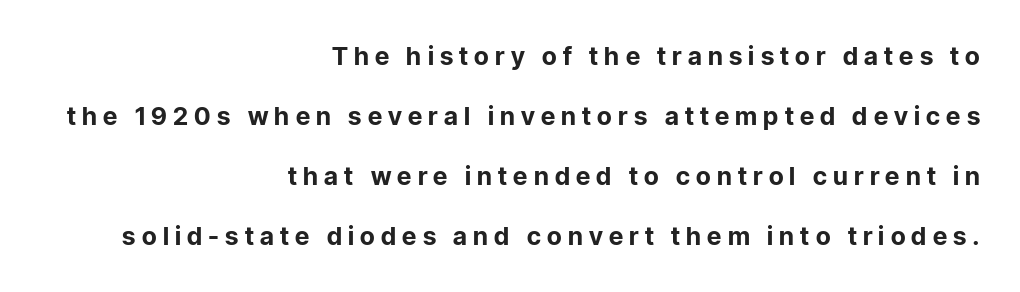
Q: Is the text bold? A: Yes.
Q: Is the text italic (slanted)? A: No, it is upright.
Q: Is the text underlined? A: No.
Q: How is the paragraph aligned? A: Right-aligned.
Q: Is the spacing between letters normal or unusually wide? A: Unusually wide.
Q: Is the spacing between lines tight, normal or loose? A: Loose.
